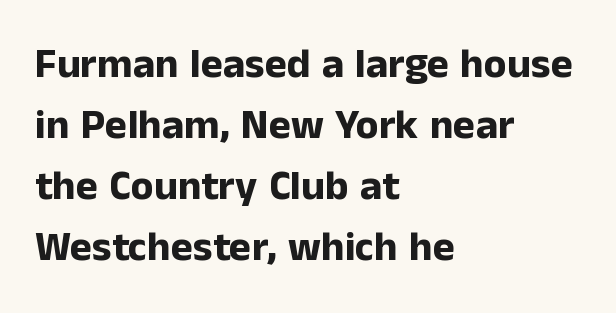
Q: Is the text bold? A: Yes.
Q: Is the text italic (slanted)? A: No, it is upright.
Q: Is the typeface a serif or a sans-serif typeface? A: Sans-serif.
Q: Is the text underlined? A: No.
Q: How is the paragraph aligned? A: Left-aligned.
Q: Is the spacing between letters normal or unusually wide? A: Normal.
Q: Is the spacing between lines tight, normal or loose? A: Normal.
Q: Width (condensed, normal, or wide)? A: Normal.
Q: Stroke contrast? A: Low.
Q: x-height? A: Medium.
Q: Monospaced? A: No.
